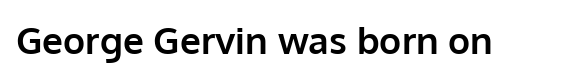
Q: Is the text bold? A: Yes.
Q: Is the text italic (slanted)? A: No, it is upright.
Q: Is the typeface a serif or a sans-serif typeface? A: Sans-serif.
Q: Is the text underlined? A: No.
Q: Is the spacing between letters normal or unusually wide? A: Normal.
Q: Width (condensed, normal, or wide)? A: Normal.
Q: Stroke contrast? A: Low.
Q: x-height? A: Medium.
Q: Monospaced? A: No.
